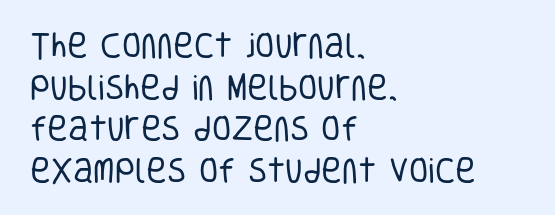
{"serif": "no", "italic": "no", "bold": "no", "weight": "regular", "width": "condensed", "stroke_contrast": "low", "x_height": "large", "monospaced": "no", "underline": "no", "align": "left", "line_spacing": "normal", "line_spacing_ratio": 1.49, "letter_spacing": "normal", "letter_spacing_em": 0.0, "glyph_px": 28}
